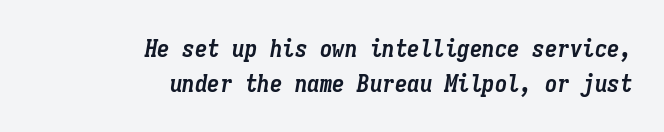
The image shows 25 px bold type, italic (leaning right); set right-aligned, normal line spacing (1.39x), normal letter spacing, not underlined.
